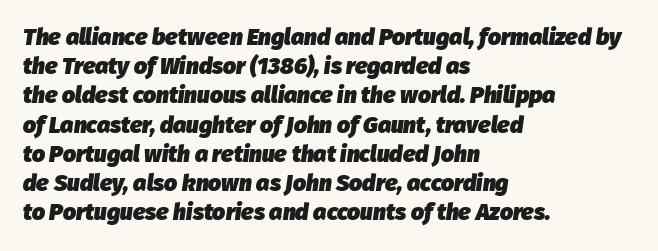
The image shows 23 px bold type, italic (leaning right); set left-aligned, normal line spacing (1.27x), normal letter spacing, not underlined.
